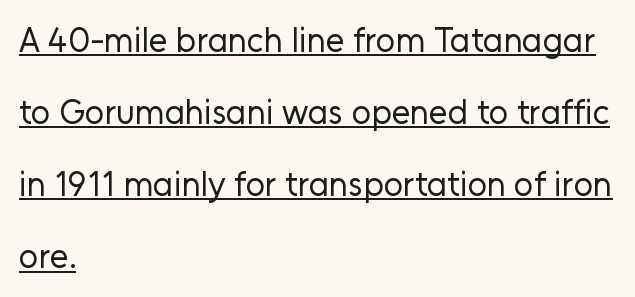
Where is the straight margin? On the left. Every stem runs plumb, perpendicular to the baseline. Each letter's strokes conclude bluntly, with no projecting serifs. A baseline rule has been typeset under these characters. Interline gaps are noticeably wide in this sample.
